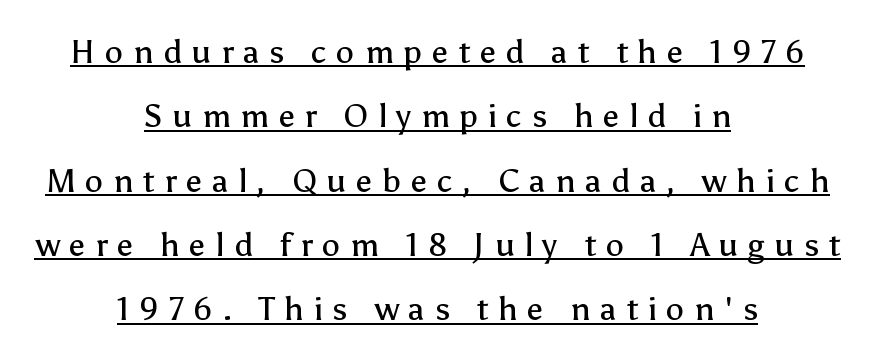
{"serif": "no", "italic": "no", "bold": "no", "weight": "regular", "width": "normal", "stroke_contrast": "low", "x_height": "medium", "monospaced": "no", "underline": "yes", "align": "center", "line_spacing": "loose", "line_spacing_ratio": 1.95, "letter_spacing": "wide", "letter_spacing_em": 0.29, "glyph_px": 33}
